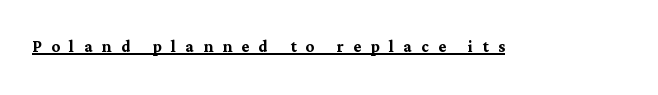
{"italic": "no", "bold": "yes", "underline": "yes", "letter_spacing": "wide", "letter_spacing_em": 0.45, "glyph_px": 21}
